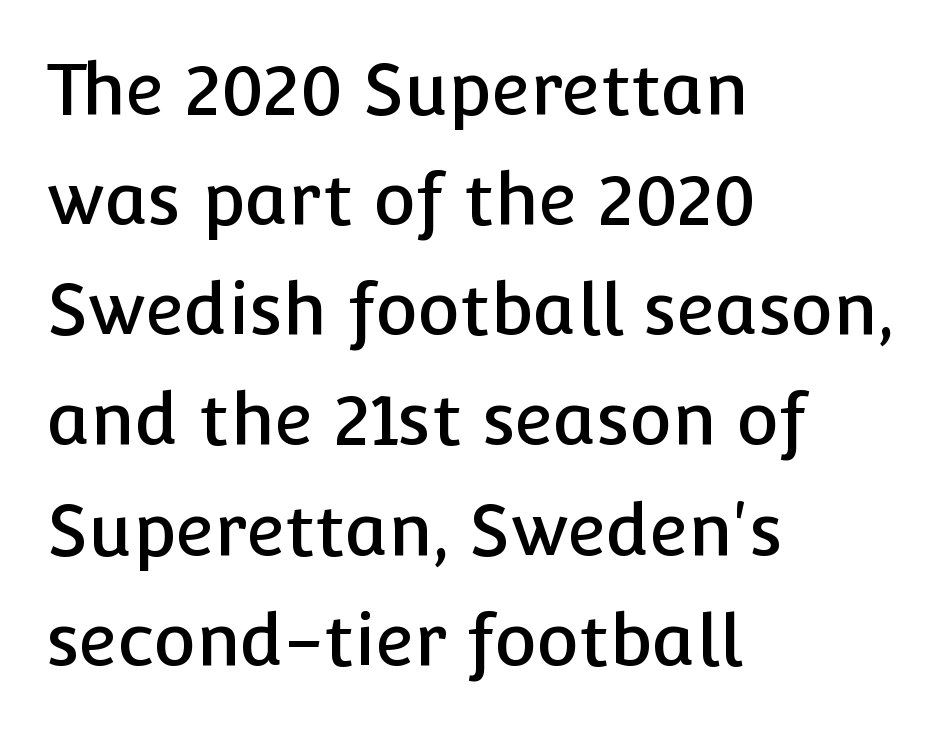
The image shows 72 px sans-serif type, upright; set left-aligned, normal line spacing (1.53x), normal letter spacing, not underlined; low stroke contrast and a medium x-height.
